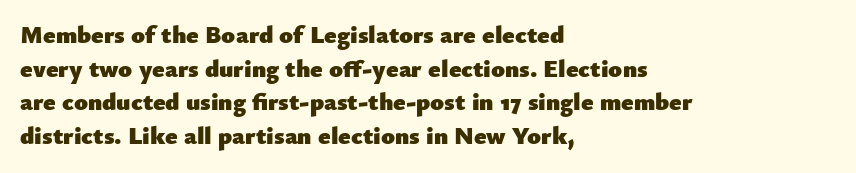
The image shows 25 px bold type, upright; set left-aligned, normal line spacing (1.35x), normal letter spacing, not underlined.
